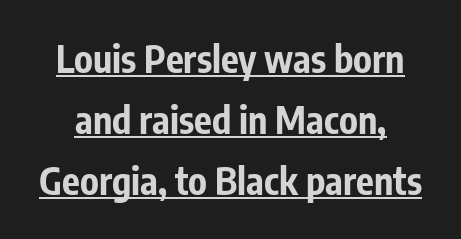
Q: Is the text bold? A: Yes.
Q: Is the text italic (slanted)? A: No, it is upright.
Q: Is the typeface a serif or a sans-serif typeface? A: Sans-serif.
Q: Is the text underlined? A: Yes.
Q: Is the spacing between letters normal or unusually wide? A: Normal.
Q: Is the spacing between lines tight, normal or loose? A: Normal.
Q: Width (condensed, normal, or wide)? A: Condensed.
Q: Stroke contrast? A: Low.
Q: x-height? A: Medium.
Q: Monospaced? A: No.
